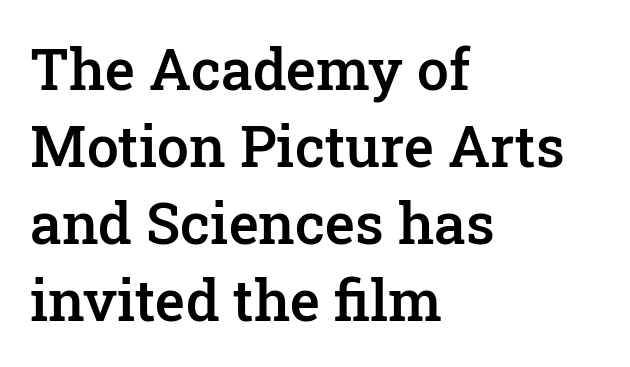
The ragged edge is on the right, which tells us the setting is flush left. Style check: upright. Examine the stroke ends and you'll spot serifs. The face used here is proportionally spaced, like ordinary book or web type. Students, this is semibold: more ink than regular, less than bold.
